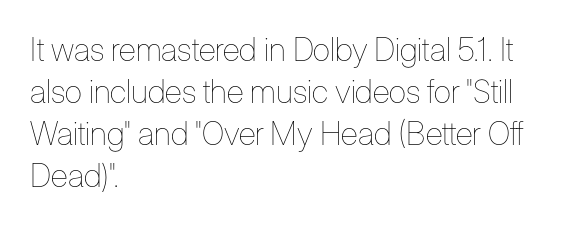
The compositor pushed each line to the left boundary. The letters stand upright; this is a roman face. Nothing unusual about the tracking: characters are spaced as the font intends. The rendering uses natural spacing where letterforms have individual widths. Weight: not bold — regular or lighter. The designer left line spacing at the default.
